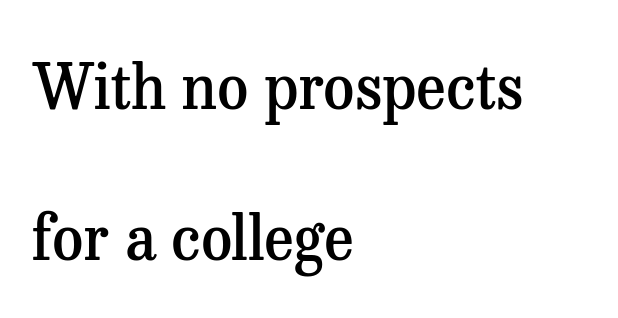
Q: Is the text bold? A: Semi-bold.
Q: Is the text italic (slanted)? A: No, it is upright.
Q: Is the typeface a serif or a sans-serif typeface? A: Serif.
Q: Is the text underlined? A: No.
Q: How is the paragraph aligned? A: Left-aligned.
Q: Is the spacing between letters normal or unusually wide? A: Normal.
Q: Is the spacing between lines tight, normal or loose? A: Loose.
Q: Width (condensed, normal, or wide)? A: Normal.
Q: Stroke contrast? A: Medium.
Q: x-height? A: Medium.
Q: Monospaced? A: No.
